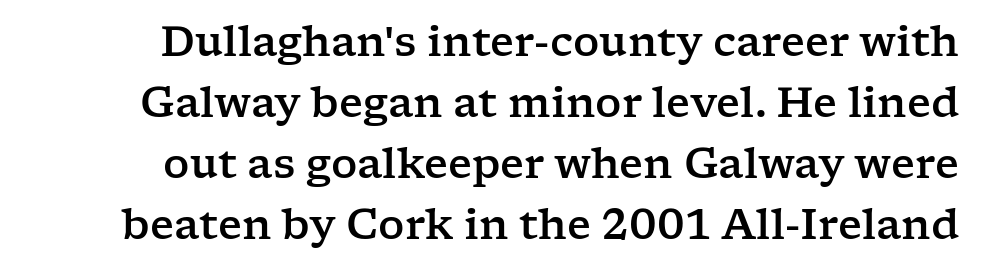
{"serif": "yes", "italic": "no", "width": "wide", "stroke_contrast": "low", "x_height": "medium", "monospaced": "no", "underline": "no", "line_spacing": "normal", "line_spacing_ratio": 1.49, "letter_spacing": "normal", "letter_spacing_em": 0.0, "glyph_px": 41}
